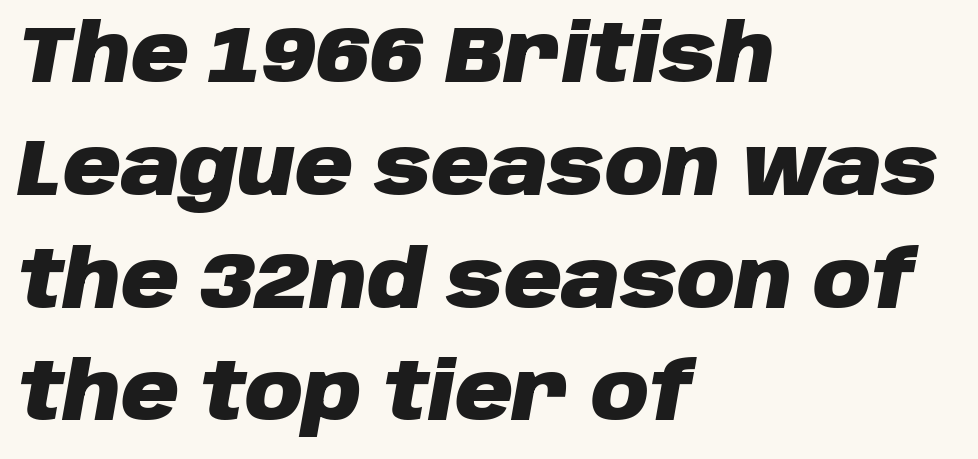
The image shows 80 px heavy type, italic (leaning right); set left-aligned, normal line spacing (1.41x), normal letter spacing, not underlined; low stroke contrast and a large x-height.
